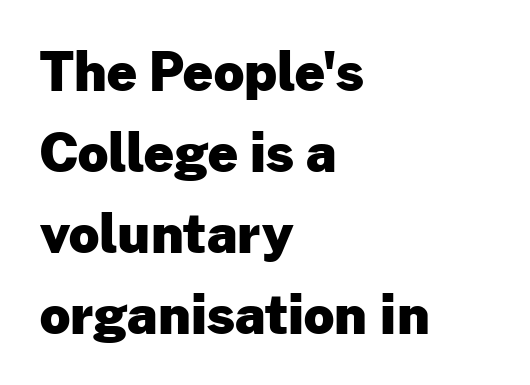
How are the letters spaced? Ordinarily, with no added tracking. Serifs: no, the terminals of the letterforms are clean. Thick stems and heavy bowls — unmistakably bold. Descenders are the only things crossing below the line. A typesetter would call this proportional, since set widths differ per character. Layout note: lines flush left.
